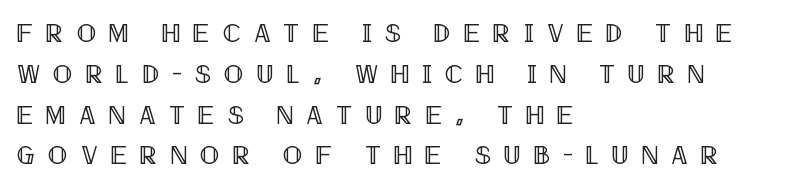
Q: Is the text italic (slanted)? A: No, it is upright.
Q: Is the text underlined? A: No.
Q: How is the paragraph aligned? A: Left-aligned.
Q: Is the spacing between letters normal or unusually wide? A: Unusually wide.
Q: Is the spacing between lines tight, normal or loose? A: Normal.
